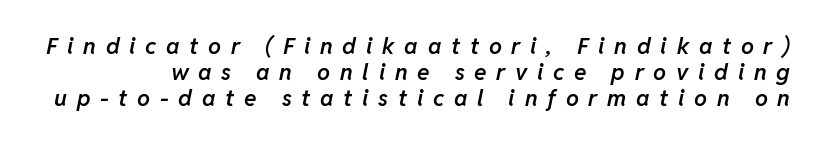
{"italic": "yes", "lean": "right", "slant_degrees": 11, "bold": "semi", "underline": "no", "line_spacing": "tight", "line_spacing_ratio": 1.13, "letter_spacing": "wide", "letter_spacing_em": 0.42, "glyph_px": 23}
